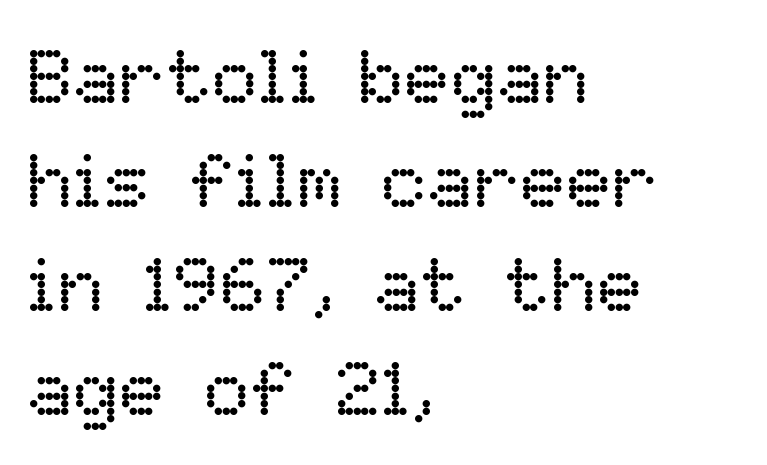
The image shows 77 px regular-weight type, upright; set left-aligned, normal line spacing (1.35x), normal letter spacing, not underlined; low stroke contrast and a medium x-height.
